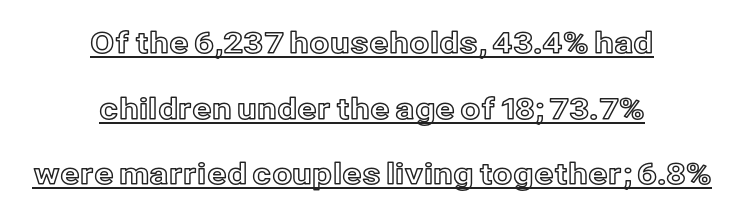
Layout note: lines centered. The font's upright variant was chosen for this text. Observe the ordinary spacing: letters are neighbours, not strangers. These lines stand farther apart than default settings would place them. Quick note: underline on.
